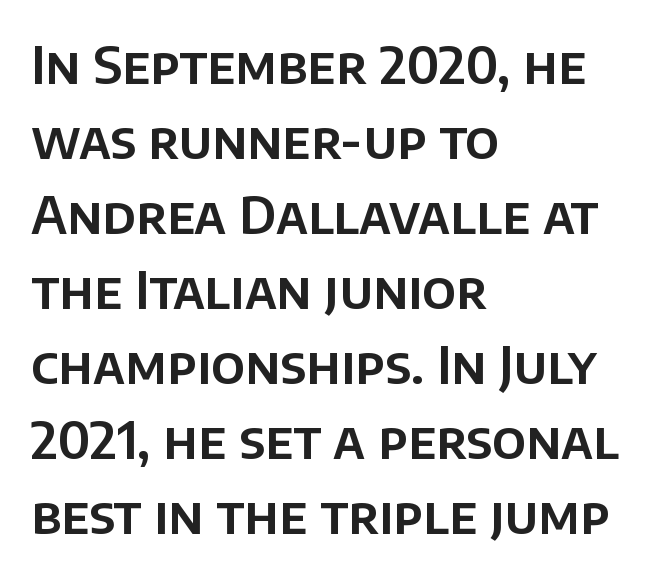
Spacing verdict: proportional, widths tailored to each character. I'd call this a sans setting — the letters go barefoot. The lettering stays uniformly vertical, giving the passage a roman look. Underline: absent.
